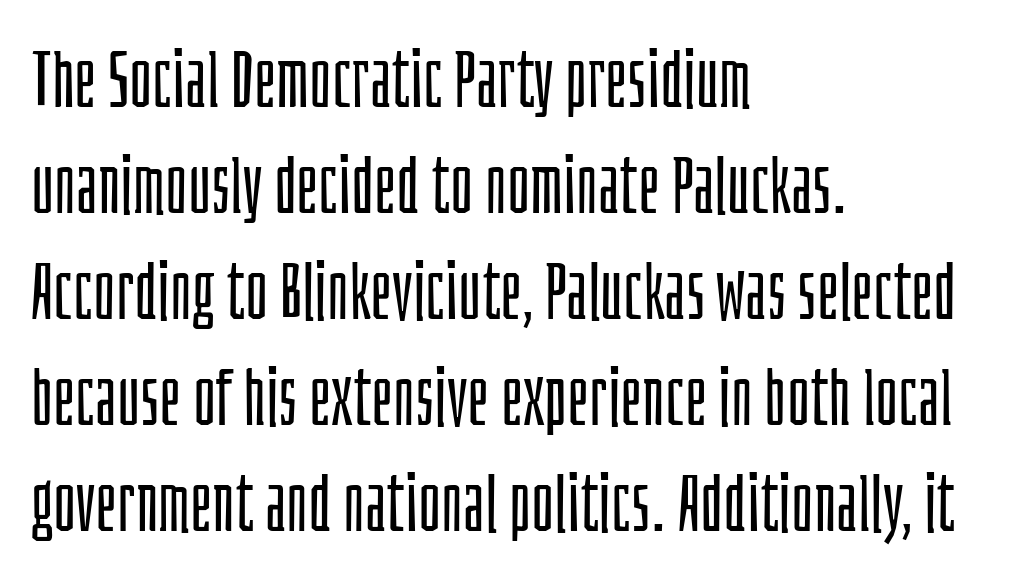
Q: Is the text bold? A: No.
Q: Is the text italic (slanted)? A: No, it is upright.
Q: Is the typeface a serif or a sans-serif typeface? A: Sans-serif.
Q: Is the text underlined? A: No.
Q: How is the paragraph aligned? A: Left-aligned.
Q: Is the spacing between letters normal or unusually wide? A: Normal.
Q: Is the spacing between lines tight, normal or loose? A: Normal.
Q: Width (condensed, normal, or wide)? A: Condensed.
Q: Stroke contrast? A: Low.
Q: x-height? A: Large.
Q: Monospaced? A: No.
